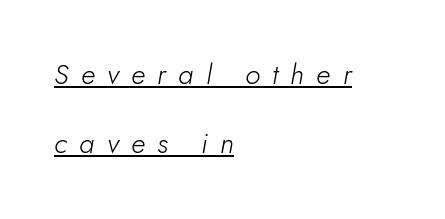
The lettering tilts uniformly, giving the passage an italic look. The typesetter chose a ragged-right arrangement here. Vertical stems look standard width or narrower in stroke. The typesetter has applied underlining to the passage shown.
